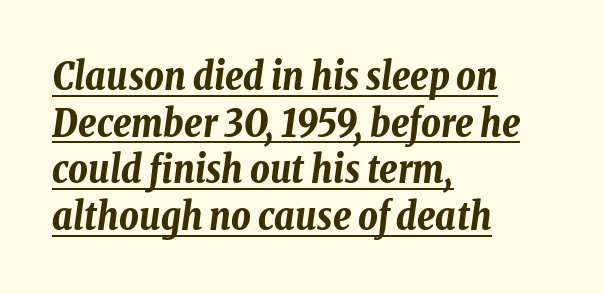
Q: Is the text bold? A: Yes.
Q: Is the text italic (slanted)? A: Yes, it leans right by about 8 degrees.
Q: Is the text underlined? A: Yes.
Q: How is the paragraph aligned? A: Left-aligned.
Q: Is the spacing between letters normal or unusually wide? A: Normal.
Q: Width (condensed, normal, or wide)? A: Condensed.
Q: Stroke contrast? A: Low.
Q: x-height? A: Medium.
Q: Monospaced? A: No.
